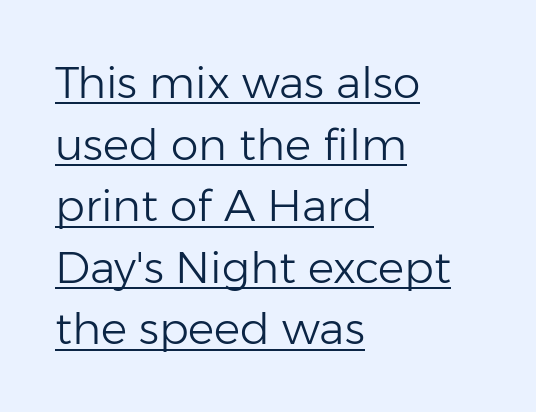
Line spacing here is normal. The characters are drawn with everyday or finer stroke widths. Casual observation: everything's shoved over to the left. The face used here is proportionally spaced, like ordinary book or web type. Inter-character spacing is left at the font's built-in metrics. The letters carry no serifs — their stems end cleanly without finishing strokes.
